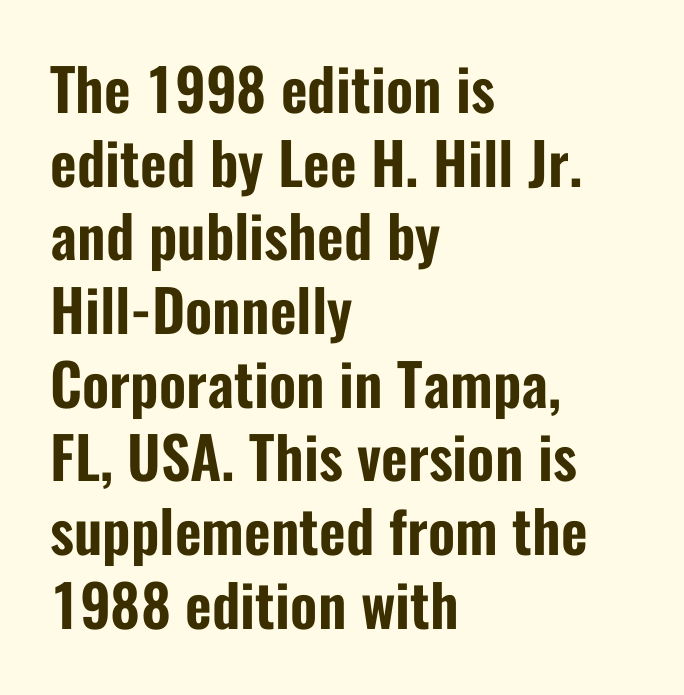
{"serif": "no", "italic": "no", "width": "condensed", "stroke_contrast": "low", "x_height": "medium", "monospaced": "no", "underline": "no", "align": "left", "line_spacing": "normal", "line_spacing_ratio": 1.27, "letter_spacing": "normal", "letter_spacing_em": 0.0, "glyph_px": 58}
